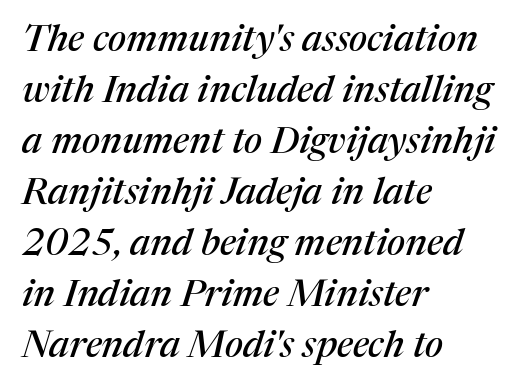
Q: Is the text italic (slanted)? A: Yes, it leans right by about 17 degrees.
Q: Is the typeface a serif or a sans-serif typeface? A: Serif.
Q: Is the text underlined? A: No.
Q: How is the paragraph aligned? A: Left-aligned.
Q: Is the spacing between letters normal or unusually wide? A: Normal.
Q: Is the spacing between lines tight, normal or loose? A: Normal.
Q: Width (condensed, normal, or wide)? A: Normal.
Q: Stroke contrast? A: Medium.
Q: x-height? A: Medium.
Q: Monospaced? A: No.
